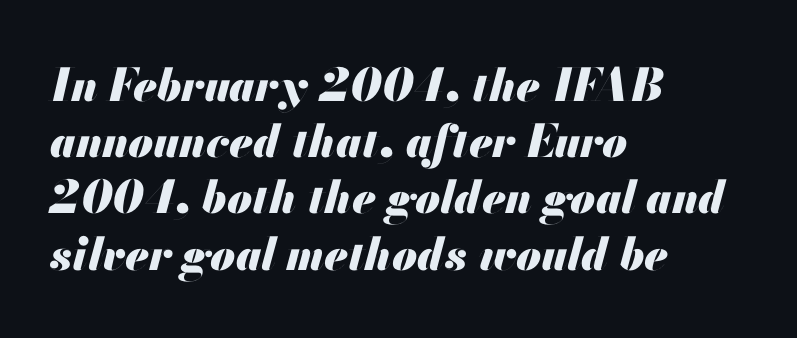
Q: Is the text bold? A: Yes.
Q: Is the text italic (slanted)? A: Yes, it leans right by about 13 degrees.
Q: Is the text underlined? A: No.
Q: How is the paragraph aligned? A: Left-aligned.
Q: Is the spacing between letters normal or unusually wide? A: Normal.
Q: Is the spacing between lines tight, normal or loose? A: Normal.
Q: Width (condensed, normal, or wide)? A: Normal.
Q: Stroke contrast? A: Medium.
Q: x-height? A: Small.
Q: Monospaced? A: No.
